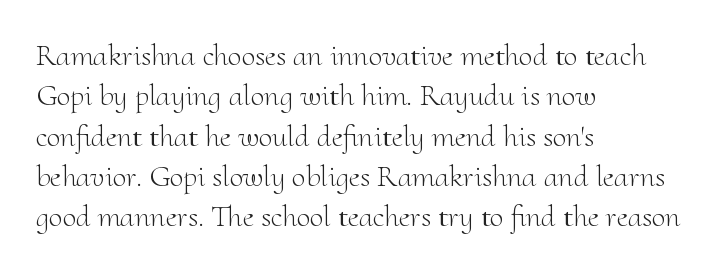
Letter spacing: default. Short and long lines alike share a common starting point at left. One glance says typical: line gaps are just what's usual. A typesetter would mark this as roman, not italic. The text was rendered using a seriffed face with decorative stroke endings.
